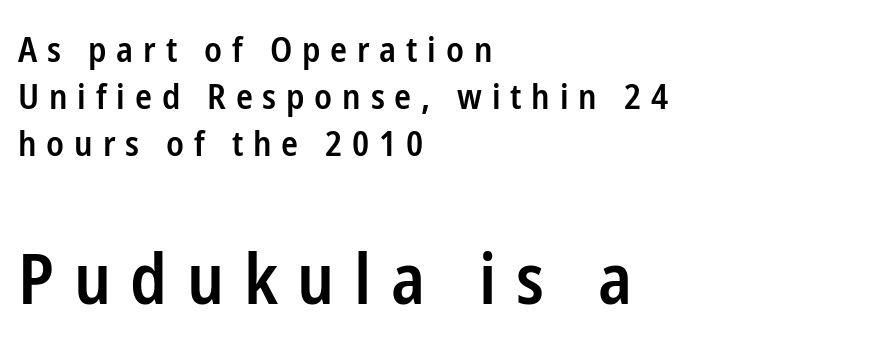
The image shows 70 px semibold, condensed sans-serif type, upright; set left-aligned, normal line spacing (1.35x), unusually wide letter spacing (+0.28 em), not underlined; the second (bottom) block is 2.0x larger; low stroke contrast and a medium x-height.
